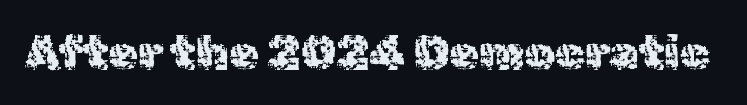
The image shows 48 px regular-weight sans-serif type, upright; set normal letter spacing, not underlined; a medium x-height.
